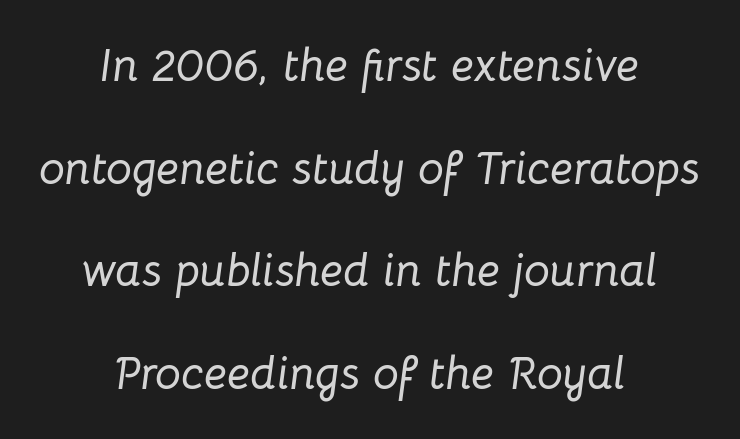
The image shows 46 px text type, italic (leaning right); set centered, loose line spacing (2.23x), normal letter spacing, not underlined; low stroke contrast and a medium x-height.
